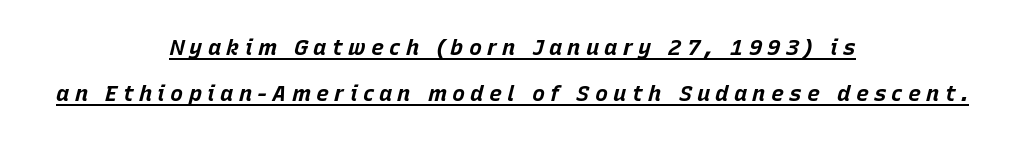
The strokes are fattened all the way to bold. Students, observe: this is what heavily led, spacious text looks like. Descenders here cross a horizontal rule under the line. A typesetter would call this heavily tracked-out type. In terms of posture, this sample is oblique.
